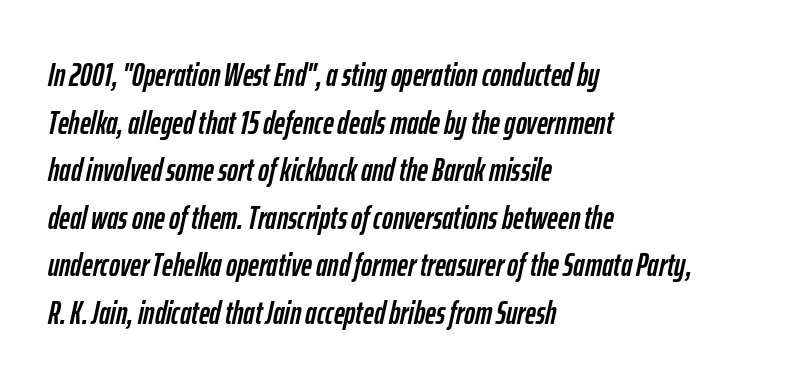
Q: Is the text italic (slanted)? A: Yes, it leans right by about 12 degrees.
Q: Is the text underlined? A: No.
Q: How is the paragraph aligned? A: Left-aligned.
Q: Is the spacing between letters normal or unusually wide? A: Normal.
Q: Is the spacing between lines tight, normal or loose? A: Normal.
Q: Width (condensed, normal, or wide)? A: Condensed.
Q: Stroke contrast? A: Low.
Q: x-height? A: Medium.
Q: Monospaced? A: No.
